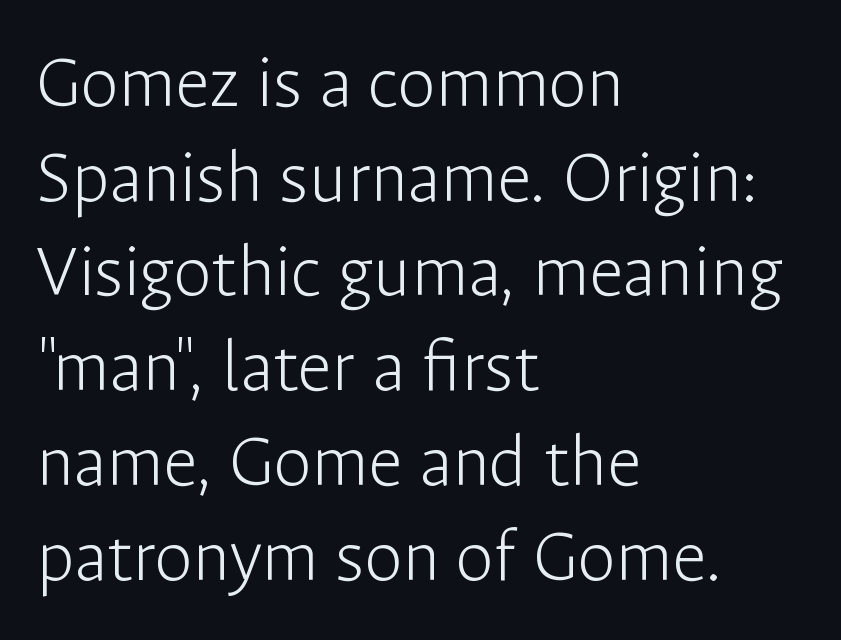
Q: Is the text bold? A: No.
Q: Is the text italic (slanted)? A: No, it is upright.
Q: Is the typeface a serif or a sans-serif typeface? A: Sans-serif.
Q: Is the text underlined? A: No.
Q: How is the paragraph aligned? A: Left-aligned.
Q: Is the spacing between letters normal or unusually wide? A: Normal.
Q: Width (condensed, normal, or wide)? A: Normal.
Q: Stroke contrast? A: Low.
Q: x-height? A: Medium.
Q: Monospaced? A: No.
